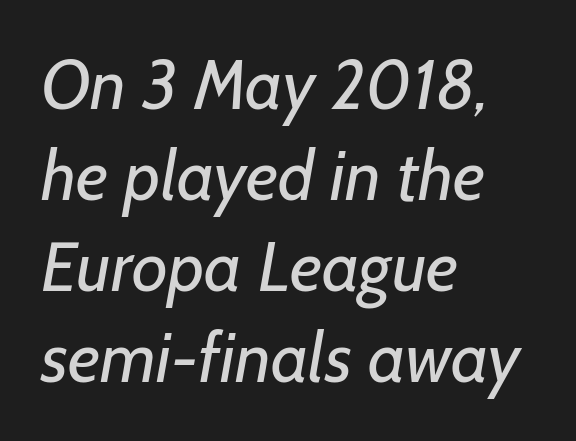
{"serif": "no", "bold": "no", "weight": "regular", "width": "normal", "stroke_contrast": "low", "x_height": "medium", "monospaced": "no", "underline": "no", "align": "left", "line_spacing": "normal", "line_spacing_ratio": 1.3, "letter_spacing": "normal", "letter_spacing_em": 0.0, "glyph_px": 70}
